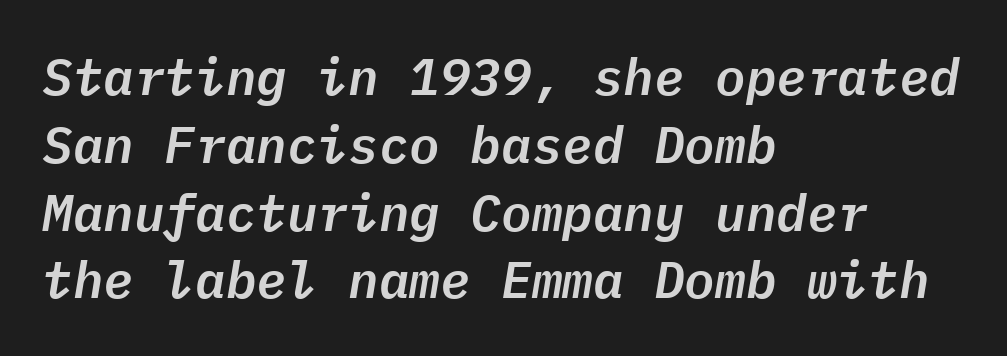
Q: Is the text italic (slanted)? A: Yes, it leans right by about 9 degrees.
Q: Is the text underlined? A: No.
Q: How is the paragraph aligned? A: Left-aligned.
Q: Is the spacing between letters normal or unusually wide? A: Normal.
Q: Is the spacing between lines tight, normal or loose? A: Normal.
Q: Width (condensed, normal, or wide)? A: Normal.
Q: Stroke contrast? A: Low.
Q: x-height? A: Medium.
Q: Monospaced? A: Yes.
